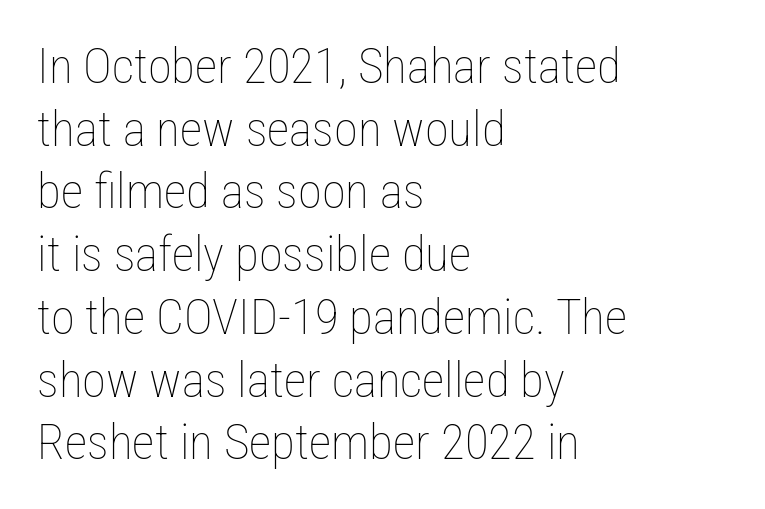
Q: Is the text bold? A: No.
Q: Is the text italic (slanted)? A: No, it is upright.
Q: Is the text underlined? A: No.
Q: How is the paragraph aligned? A: Left-aligned.
Q: Is the spacing between letters normal or unusually wide? A: Normal.
Q: Is the spacing between lines tight, normal or loose? A: Normal.
Q: Width (condensed, normal, or wide)? A: Condensed.
Q: Stroke contrast? A: Low.
Q: x-height? A: Medium.
Q: Monospaced? A: No.
